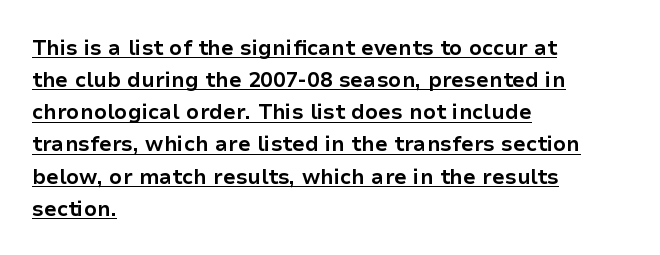
The image shows 21 px bold type, upright; set left-aligned, normal line spacing (1.53x), normal letter spacing, underlined.
